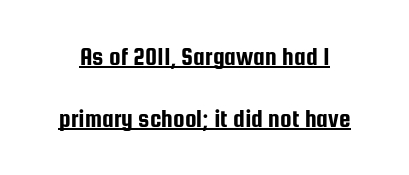
{"italic": "no", "underline": "yes", "line_spacing": "loose", "line_spacing_ratio": 2.38, "letter_spacing": "normal", "letter_spacing_em": 0.0, "glyph_px": 26}
